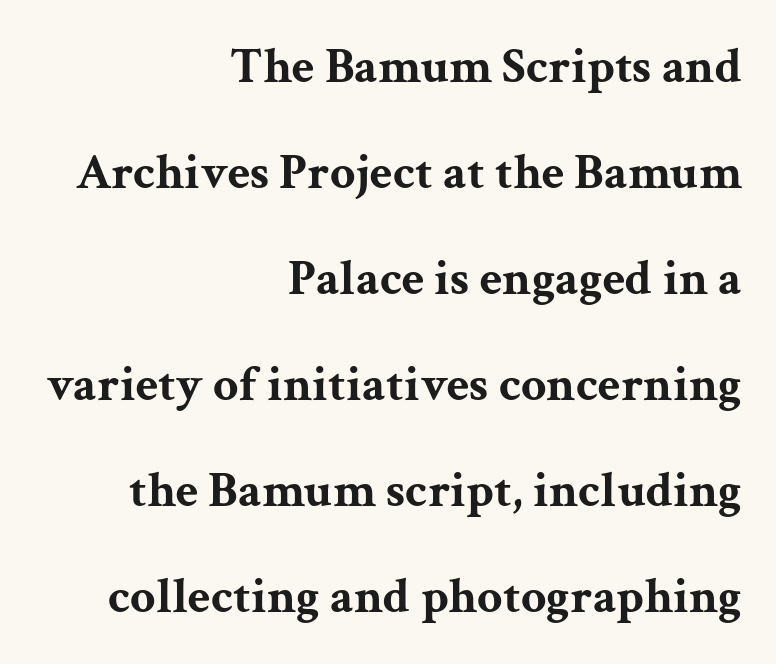
The lines are quadded right. Is the type bold? Yes — the strokes are clearly thick and heavy. Short note: letters normally spaced. You could not count columns in this text — the font is proportionally spaced. Posture: straight, roman, zero tilt. This sample trades compactness for vertical openness between lines.
